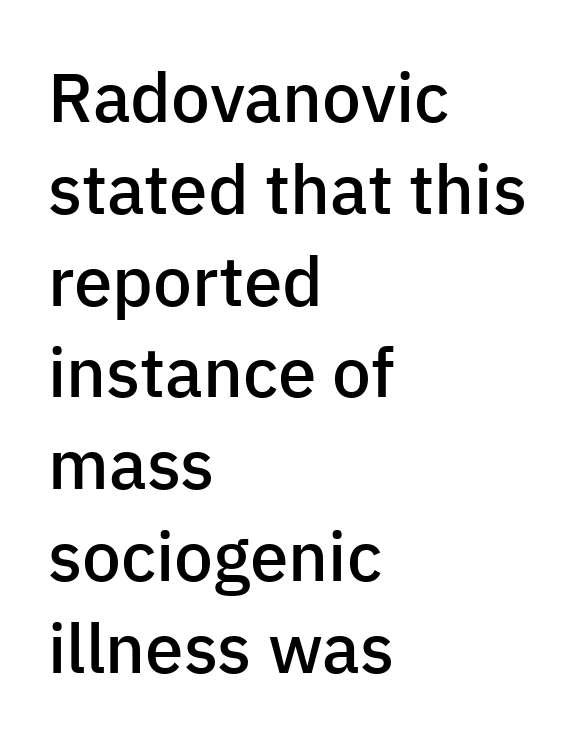
Caption: standard tracking, unaltered. This sample keeps an unexceptional amount of space between lines. Firm but not heavy-handed strokes: this text is semibold. Rule under the text: the space is simply empty.
